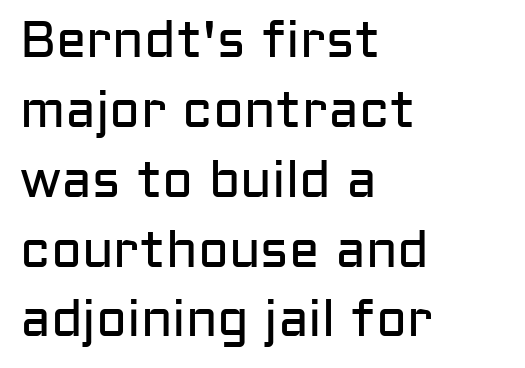
{"serif": "no", "italic": "no", "bold": "no", "weight": "regular", "width": "normal", "stroke_contrast": "low", "x_height": "medium", "monospaced": "no", "underline": "no", "align": "left", "line_spacing": "normal", "line_spacing_ratio": 1.37, "letter_spacing": "normal", "letter_spacing_em": 0.0, "glyph_px": 51}
